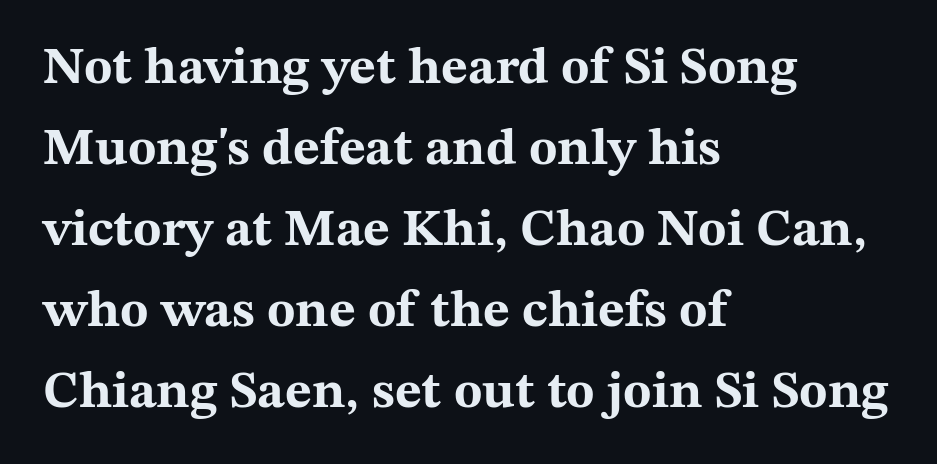
The passage shown is typed in a proportional face where columns would drift. The strokes are fattened all the way to bold. The face used here is seriffed, in the tradition of book romans. In terms of posture, this sample is upright.
